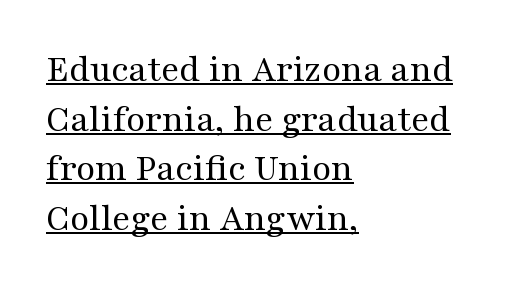
Q: Is the text bold? A: No.
Q: Is the text italic (slanted)? A: No, it is upright.
Q: Is the typeface a serif or a sans-serif typeface? A: Serif.
Q: Is the text underlined? A: Yes.
Q: How is the paragraph aligned? A: Left-aligned.
Q: Is the spacing between letters normal or unusually wide? A: Normal.
Q: Is the spacing between lines tight, normal or loose? A: Normal.
Q: Width (condensed, normal, or wide)? A: Wide.
Q: Stroke contrast? A: Medium.
Q: x-height? A: Medium.
Q: Monospaced? A: No.
